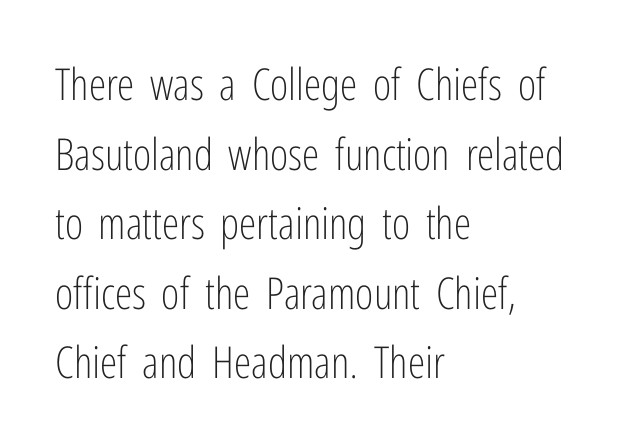
{"serif": "no", "italic": "no", "bold": "no", "weight": "light", "width": "condensed", "stroke_contrast": "low", "x_height": "medium", "monospaced": "no", "underline": "no", "align": "left", "line_spacing": "normal", "line_spacing_ratio": 1.58, "letter_spacing": "normal", "letter_spacing_em": 0.0, "glyph_px": 44}
